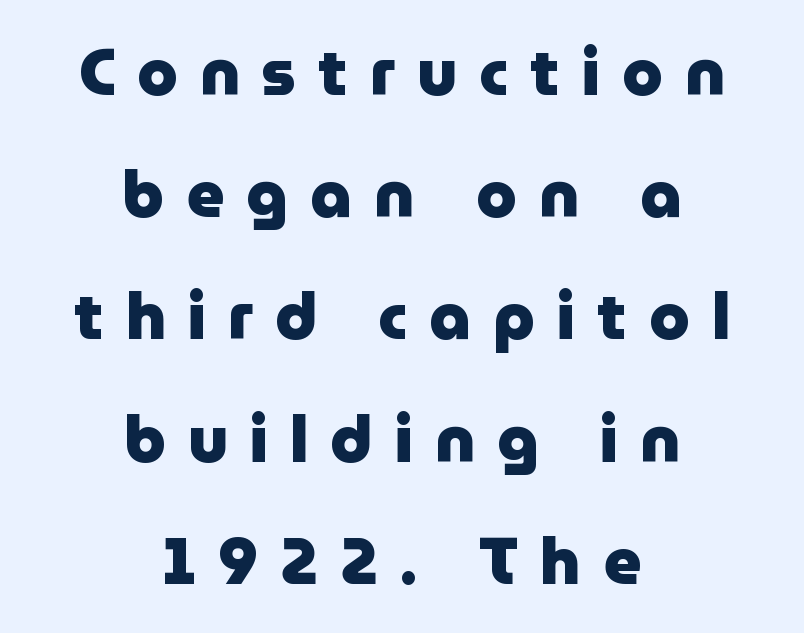
Typographically, this falls in the sans-serif category. In terms of letterspacing, this is a distinctly airy, spread setting. This sample has the flowing, uneven cadence of proportional lettering. The space beneath each line is pristine and unruled. The rendering uses a bold face; every stroke is thick and dark. Alignment: centered.
